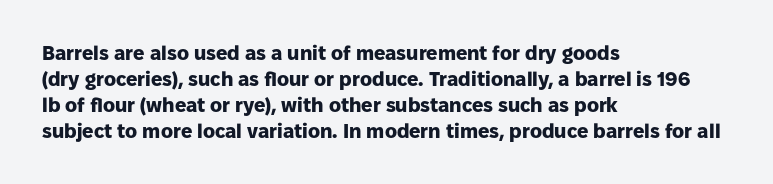
Q: Is the text bold? A: Yes.
Q: Is the text italic (slanted)? A: No, it is upright.
Q: Is the text underlined? A: No.
Q: How is the paragraph aligned? A: Left-aligned.
Q: Is the spacing between letters normal or unusually wide? A: Normal.
Q: Is the spacing between lines tight, normal or loose? A: Normal.
